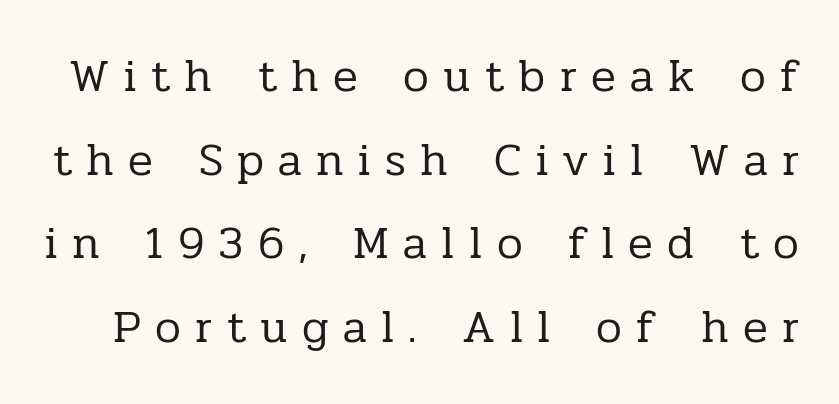
Q: Is the text bold? A: No.
Q: Is the text italic (slanted)? A: No, it is upright.
Q: Is the typeface a serif or a sans-serif typeface? A: Serif.
Q: Is the text underlined? A: No.
Q: Is the spacing between letters normal or unusually wide? A: Unusually wide.
Q: Width (condensed, normal, or wide)? A: Normal.
Q: Stroke contrast? A: Low.
Q: x-height? A: Medium.
Q: Monospaced? A: No.
